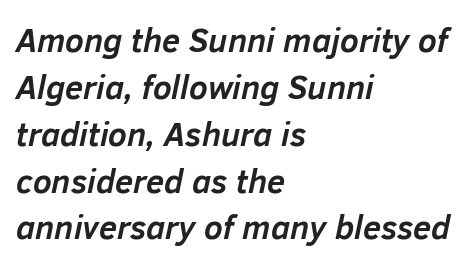
Q: Is the text bold? A: Yes.
Q: Is the text italic (slanted)? A: Yes, it leans right by about 12 degrees.
Q: Is the text underlined? A: No.
Q: How is the paragraph aligned? A: Left-aligned.
Q: Is the spacing between letters normal or unusually wide? A: Normal.
Q: Is the spacing between lines tight, normal or loose? A: Normal.
Q: Width (condensed, normal, or wide)? A: Normal.
Q: Stroke contrast? A: Low.
Q: x-height? A: Medium.
Q: Monospaced? A: No.
